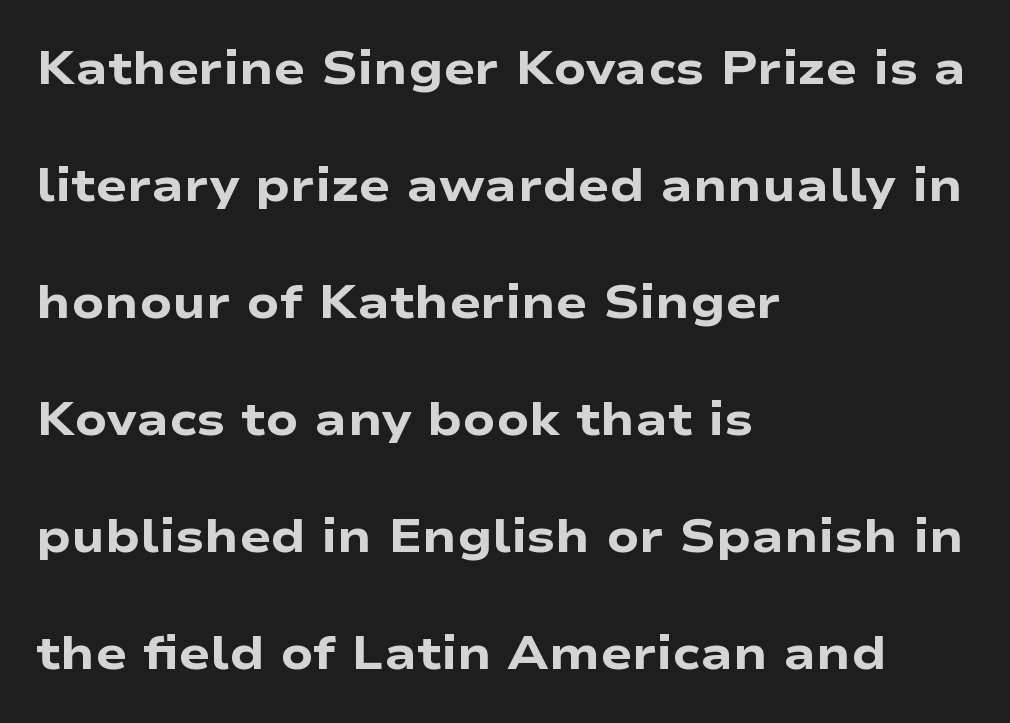
The image shows 47 px heavy, wide sans-serif type, upright; set left-aligned, loose line spacing (2.49x), normal letter spacing, not underlined; low stroke contrast and a medium x-height.
